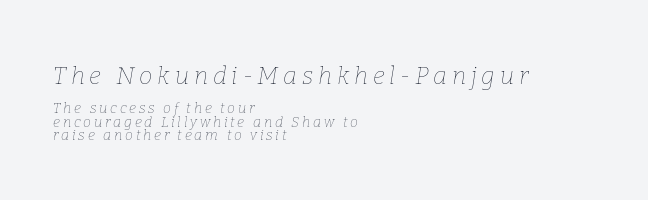
{"italic": "yes", "lean": "right", "slant_degrees": 9, "bold": "no", "underline": "no", "align": "left", "line_spacing": "tight", "line_spacing_ratio": 0.96, "letter_spacing": "wide", "letter_spacing_em": 0.2, "larger_block": "first", "size_ratio": 1.71, "glyph_px": 24}
